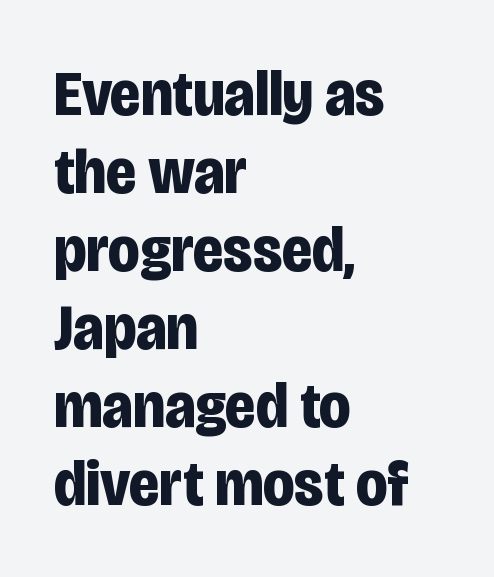
Q: Is the text bold? A: Yes.
Q: Is the text italic (slanted)? A: No, it is upright.
Q: Is the typeface a serif or a sans-serif typeface? A: Sans-serif.
Q: Is the text underlined? A: No.
Q: How is the paragraph aligned? A: Left-aligned.
Q: Is the spacing between letters normal or unusually wide? A: Normal.
Q: Width (condensed, normal, or wide)? A: Condensed.
Q: Stroke contrast? A: Low.
Q: x-height? A: Large.
Q: Monospaced? A: No.
